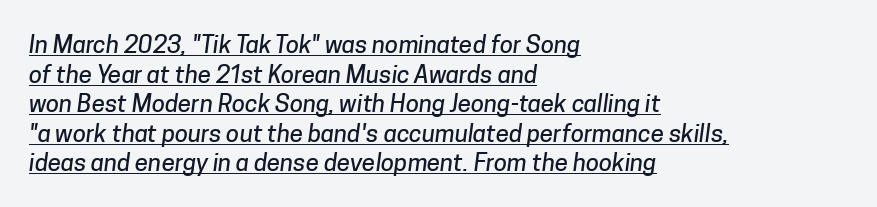
{"underline": "yes", "align": "left", "line_spacing_ratio": 1.23, "letter_spacing": "normal", "letter_spacing_em": 0.0, "glyph_px": 24}
